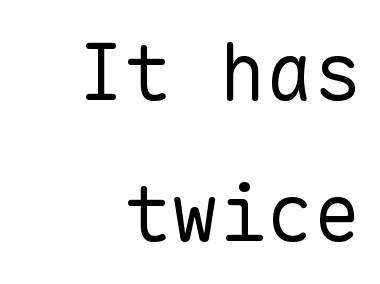
Short note: letters normally spaced. Tall strokes in this sample are plumb rather than angled. Every character here occupies the same horizontal width, giving the sample a typewriter-like rhythm. Does the copy run flush right? Yes — the right margin is perfectly even. Heaviness? Minimal to ordinary, like unemphasized prose. You can tell from the bare stems that sans-serif type was used.
